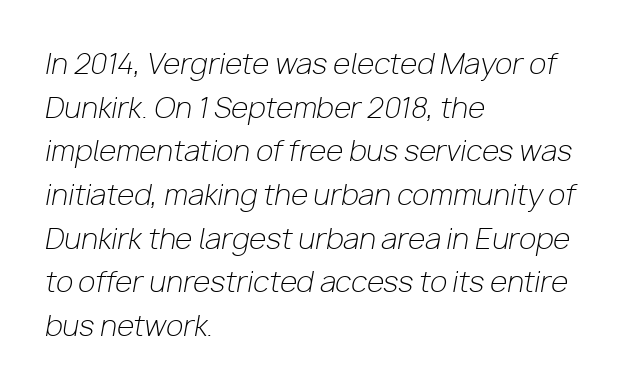
The image shows 28 px light type, italic (leaning right); set left-aligned, normal line spacing (1.56x), normal letter spacing, not underlined; low stroke contrast and a medium x-height.
